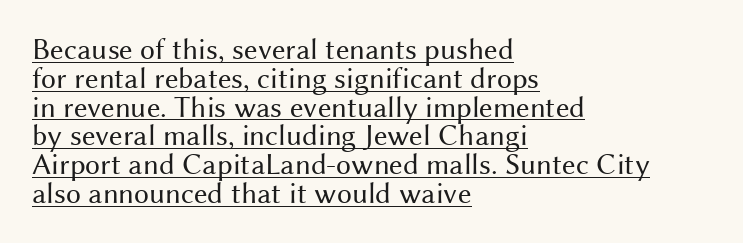
Q: Is the text bold? A: No.
Q: Is the text italic (slanted)? A: No, it is upright.
Q: Is the typeface a serif or a sans-serif typeface? A: Sans-serif.
Q: Is the text underlined? A: Yes.
Q: How is the paragraph aligned? A: Left-aligned.
Q: Is the spacing between letters normal or unusually wide? A: Normal.
Q: Is the spacing between lines tight, normal or loose? A: Tight.
Q: Width (condensed, normal, or wide)? A: Normal.
Q: Stroke contrast? A: Medium.
Q: x-height? A: Medium.
Q: Monospaced? A: No.
